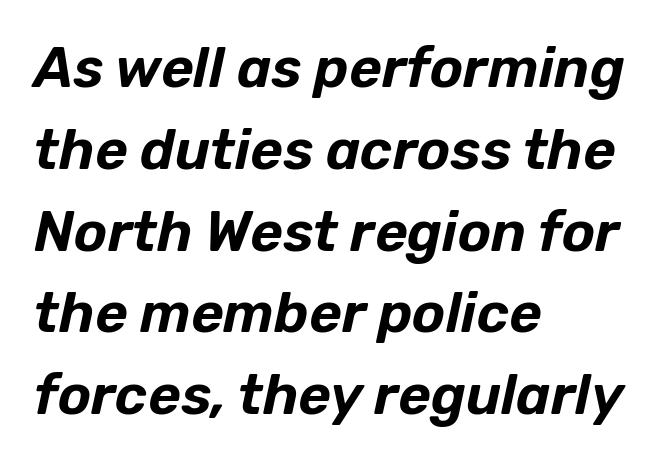
{"italic": "yes", "lean": "right", "slant_degrees": 12, "width": "normal", "stroke_contrast": "low", "x_height": "medium", "monospaced": "no", "underline": "no", "align": "left", "line_spacing": "normal", "line_spacing_ratio": 1.46, "letter_spacing": "normal", "letter_spacing_em": 0.0, "glyph_px": 56}
